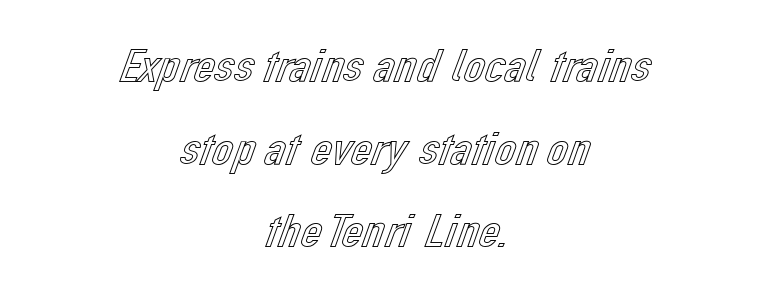
The image shows 47 px text type; set centered, line spacing 1.76x, normal letter spacing, not underlined; a medium x-height.
